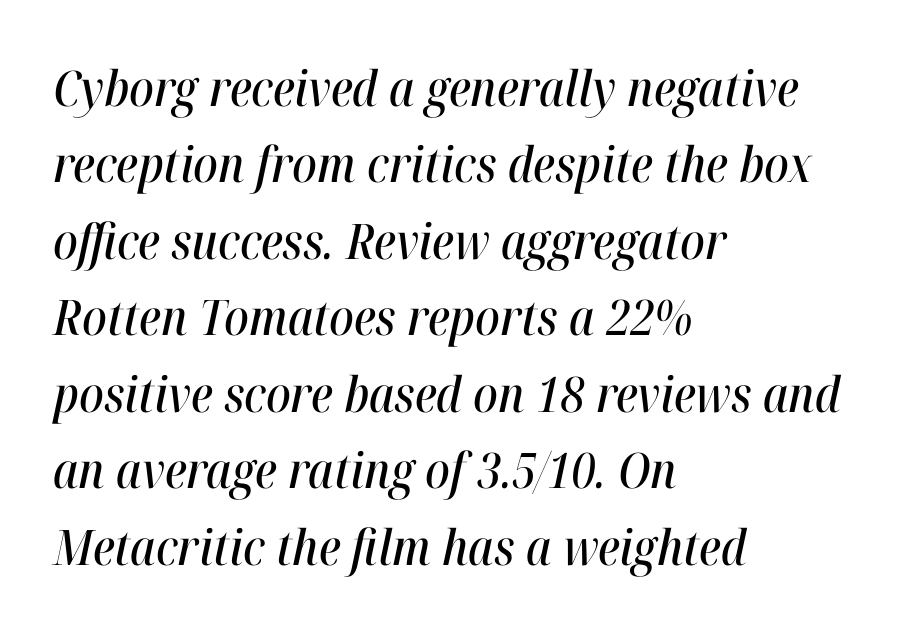
{"italic": "yes", "lean": "right", "slant_degrees": 12, "width": "condensed", "stroke_contrast": "high", "x_height": "medium", "monospaced": "no", "underline": "no", "align": "left", "line_spacing": "normal", "line_spacing_ratio": 1.56, "letter_spacing": "normal", "letter_spacing_em": 0.0, "glyph_px": 49}
